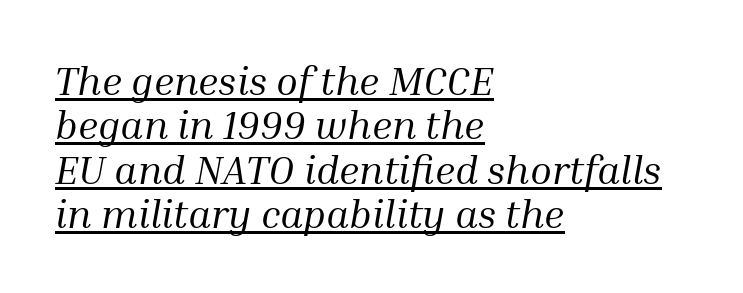
The image shows 40 px regular-weight serif type, italic (leaning right); set left-aligned, tight line spacing (1.11x), normal letter spacing, underlined; medium stroke contrast and a medium x-height.
